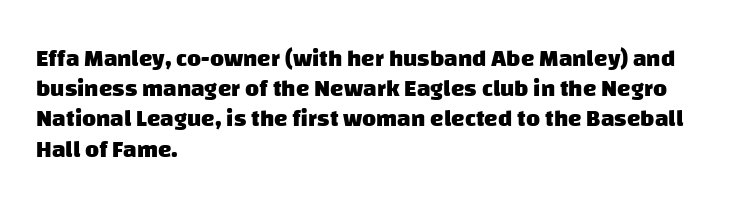
A dark, heavy texture on the line: the type is bold. Compared with typical paragraphs, the rows here are spaced about the same. Visually the block forms a straight wall on the left and a jagged coastline on the right. Descenders hang freely into open space. These lines keep a tight, regular rhythm from letter to letter.
